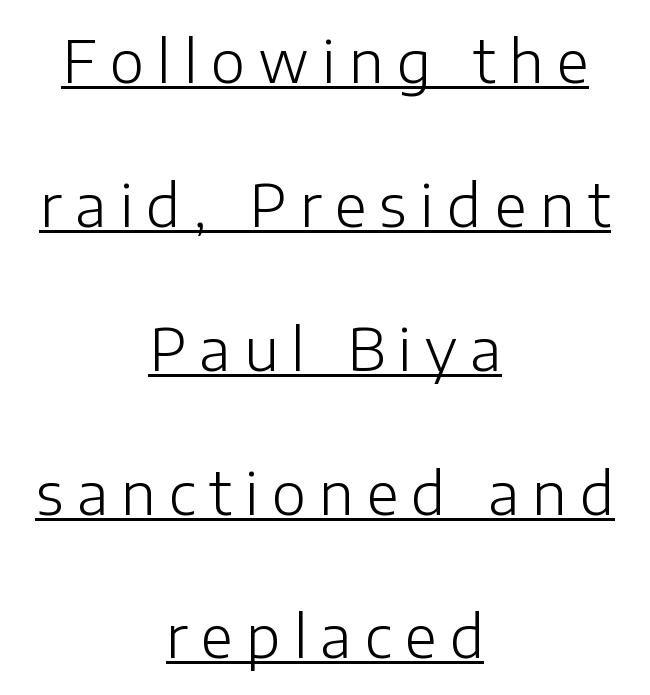
The image shows 58 px light sans-serif type, upright; set centered, loose line spacing (2.48x), unusually wide letter spacing (+0.23 em), underlined; low stroke contrast and a medium x-height.
